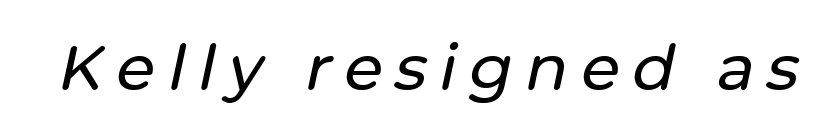
Q: Is the text italic (slanted)? A: Yes, it leans right by about 12 degrees.
Q: Is the text underlined? A: No.
Q: Is the spacing between letters normal or unusually wide? A: Unusually wide.
Q: Width (condensed, normal, or wide)? A: Normal.
Q: Stroke contrast? A: Low.
Q: x-height? A: Medium.
Q: Monospaced? A: No.
